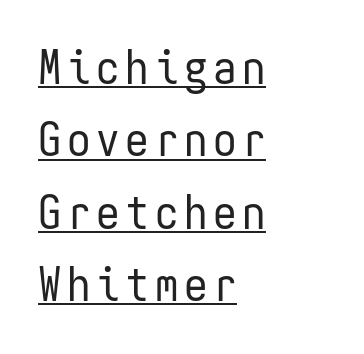
The image shows 47 px regular-weight, condensed sans-serif type, upright, monospaced; set left-aligned, normal line spacing (1.54x), underlined; low stroke contrast and a medium x-height.
